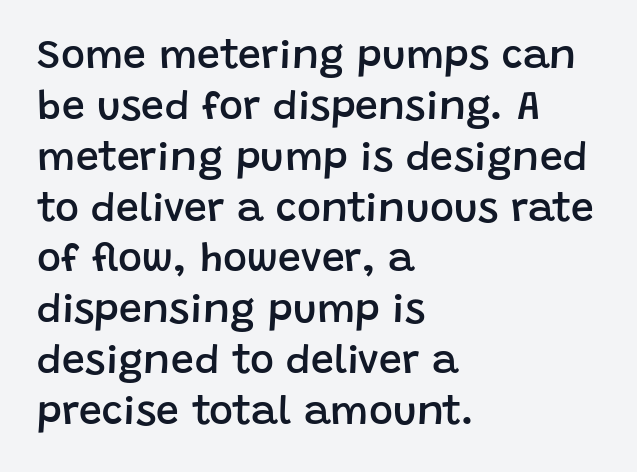
The image shows 41 px semibold sans-serif type, upright; set left-aligned, line spacing 1.24x, normal letter spacing, not underlined; low stroke contrast and a large x-height.
